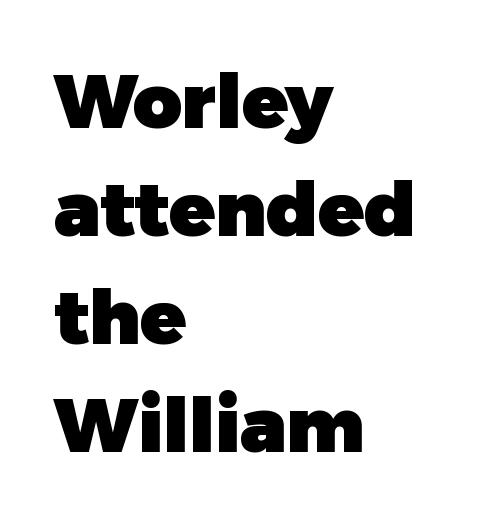
Q: Is the text bold? A: Yes.
Q: Is the text italic (slanted)? A: No, it is upright.
Q: Is the typeface a serif or a sans-serif typeface? A: Sans-serif.
Q: Is the text underlined? A: No.
Q: How is the paragraph aligned? A: Left-aligned.
Q: Is the spacing between letters normal or unusually wide? A: Normal.
Q: Is the spacing between lines tight, normal or loose? A: Normal.
Q: Width (condensed, normal, or wide)? A: Normal.
Q: Stroke contrast? A: Low.
Q: x-height? A: Medium.
Q: Monospaced? A: No.
